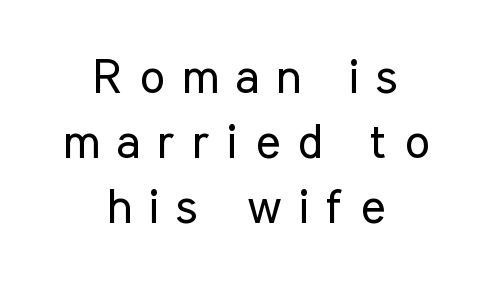
This block has exactly the height ordinary leading produces. Think of a printed novel: that variable character pitch is what you see here. The paragraph has two soft edges and a firm central axis. Heaviness? Minimal to ordinary, like unemphasized prose. A typesetter would call this heavily tracked-out type. A roman cut, with each character standing at attention.
